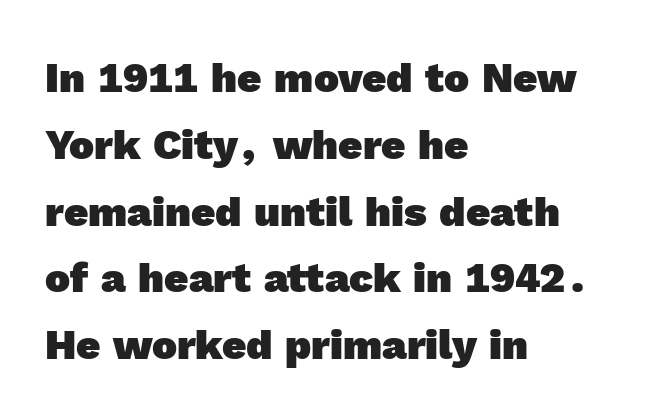
{"serif": "no", "bold": "yes", "weight": "heavy", "width": "normal", "x_height": "medium", "monospaced": "no", "underline": "no", "align": "left", "line_spacing": "normal", "line_spacing_ratio": 1.59, "letter_spacing": "normal", "letter_spacing_em": 0.0, "glyph_px": 42}
